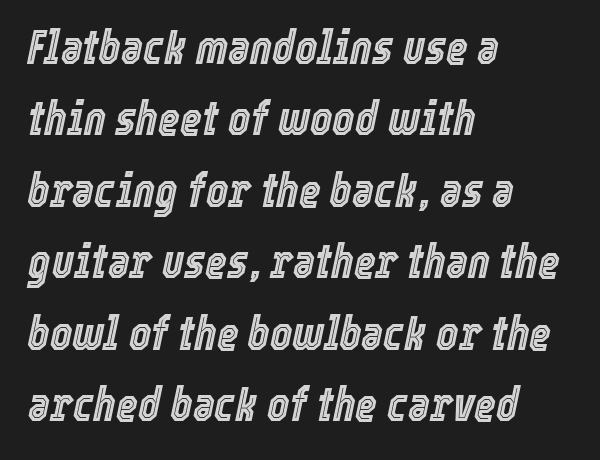
Does the lettering tilt? It does — this is italic. Only glyphs here, with clear space below each row. The text block is weighted toward the left margin, trailing off unevenly rightward. A typesetter would call this leading conventional body-copy spacing.
